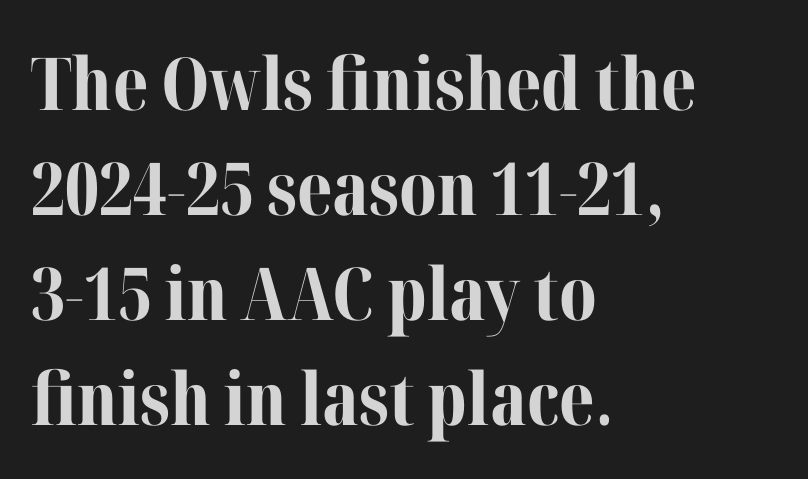
{"serif": "yes", "italic": "no", "bold": "yes", "weight": "bold", "width": "normal", "stroke_contrast": "medium", "x_height": "medium", "monospaced": "no", "underline": "no", "align": "left", "line_spacing": "normal", "line_spacing_ratio": 1.44, "letter_spacing": "normal", "letter_spacing_em": 0.0, "glyph_px": 73}
